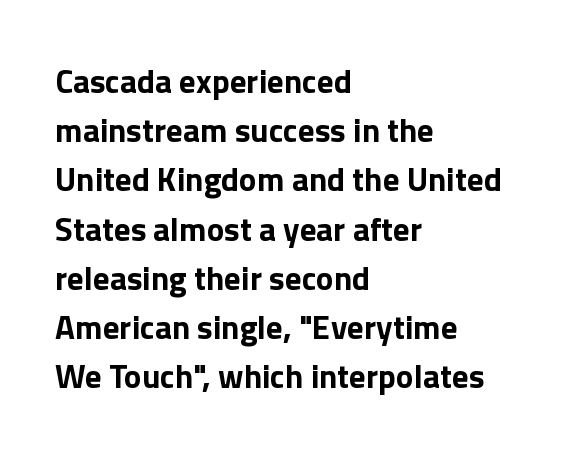
The image shows 33 px bold sans-serif type, upright; set left-aligned, normal line spacing (1.49x), normal letter spacing, not underlined; a medium x-height.
